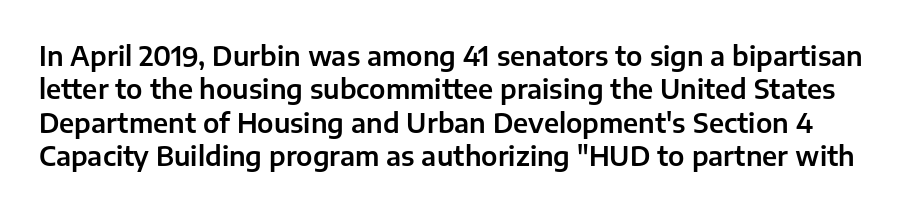
Q: Is the text italic (slanted)? A: No, it is upright.
Q: Is the text underlined? A: No.
Q: Is the spacing between letters normal or unusually wide? A: Normal.
Q: Is the spacing between lines tight, normal or loose? A: Normal.
